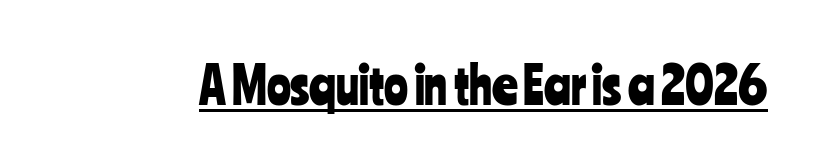
The image shows 50 px condensed sans-serif type, upright; set normal letter spacing, underlined; low stroke contrast and a medium x-height.
